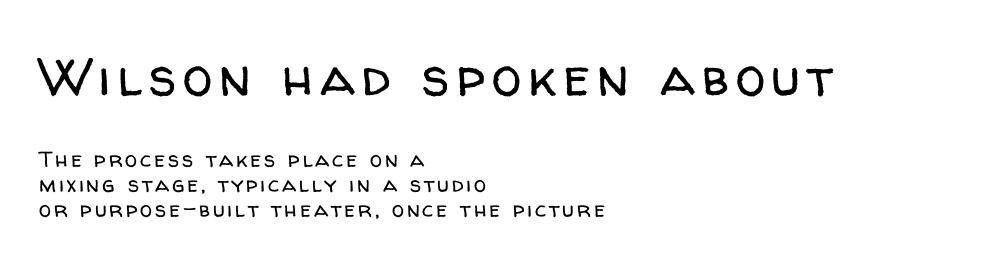
Q: Is the text bold? A: No.
Q: Is the text italic (slanted)? A: No, it is upright.
Q: Is the typeface a serif or a sans-serif typeface? A: Sans-serif.
Q: Is the text underlined? A: No.
Q: How is the paragraph aligned? A: Left-aligned.
Q: Is the spacing between lines tight, normal or loose? A: Tight.
Q: Which block of text is set in a larger size, the first (top) or the second (bottom)? A: The first (top) one.
Q: Width (condensed, normal, or wide)? A: Normal.
Q: Stroke contrast? A: Low.
Q: x-height? A: Medium.
Q: Monospaced? A: No.
